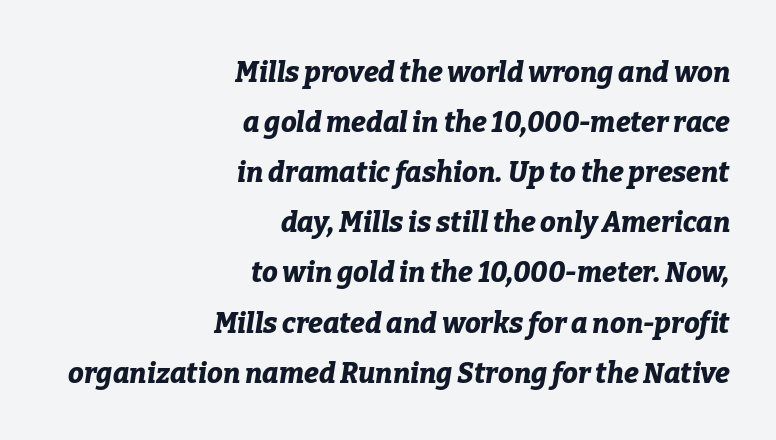
The image shows 28 px bold type, italic (leaning right); set right-aligned, line spacing 1.79x, normal letter spacing, not underlined; low stroke contrast and a medium x-height.
